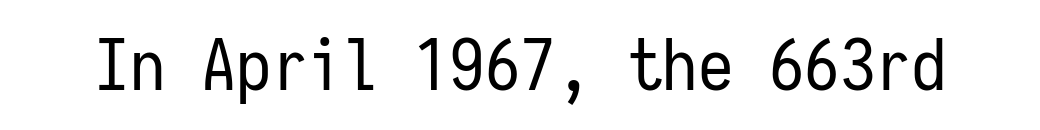
{"serif": "no", "italic": "no", "bold": "no", "weight": "regular", "width": "condensed", "stroke_contrast": "low", "x_height": "medium", "monospaced": "yes", "underline": "no", "letter_spacing": "normal", "letter_spacing_em": 0.0, "glyph_px": 71}
